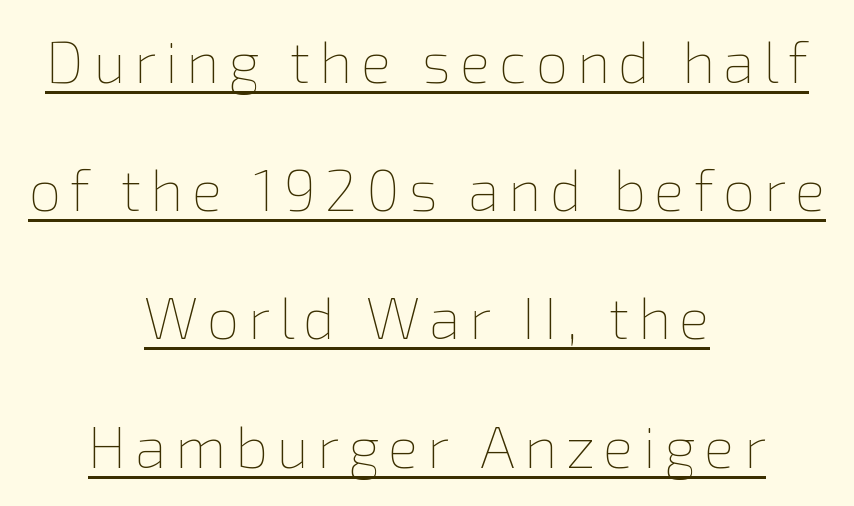
The image shows 58 px thin type, upright; set centered, loose line spacing (2.21x), underlined; a medium x-height.
